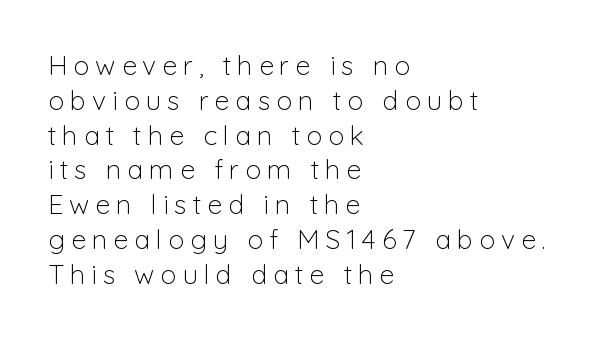
{"italic": "no", "bold": "no", "underline": "no", "align": "left", "line_spacing": "normal", "line_spacing_ratio": 1.29, "letter_spacing": "wide", "letter_spacing_em": 0.22, "glyph_px": 27}
